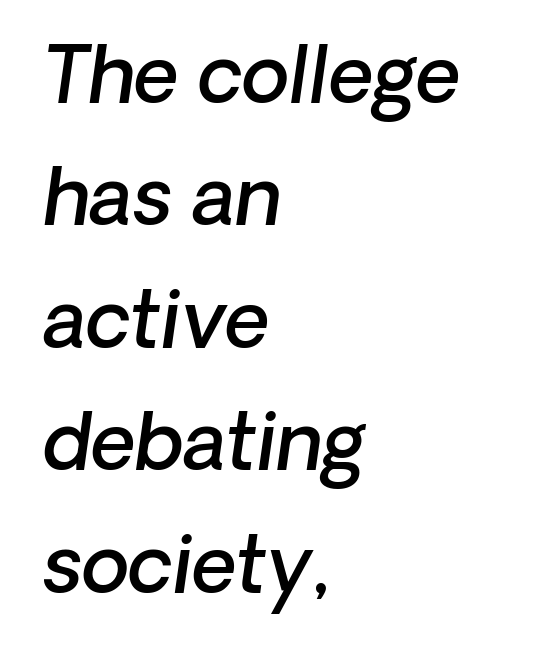
Summary of weight: moderately heavy, a semibold. Designer's note — italics engaged. The block of text has a typical density, with ordinary space between rows. The letters advance in unequal steps, a hallmark of proportional type. No extra tracking has been applied to these lines. Does the copy run flush right? No — it runs flush left.
